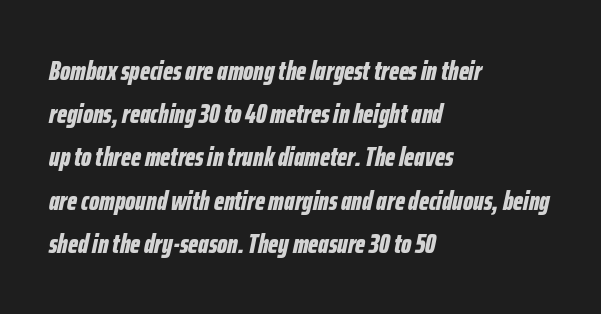
The image shows 27 px bold type, italic (leaning right); set left-aligned, normal line spacing (1.6x), normal letter spacing, not underlined.
